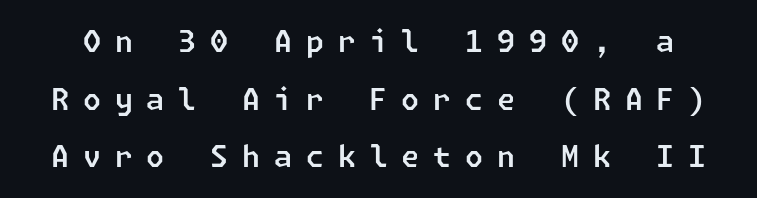
Q: Is the typeface a serif or a sans-serif typeface? A: Sans-serif.
Q: Is the text underlined? A: No.
Q: Is the spacing between letters normal or unusually wide? A: Unusually wide.
Q: Is the spacing between lines tight, normal or loose? A: Loose.
Q: Width (condensed, normal, or wide)? A: Normal.
Q: Stroke contrast? A: Low.
Q: x-height? A: Medium.
